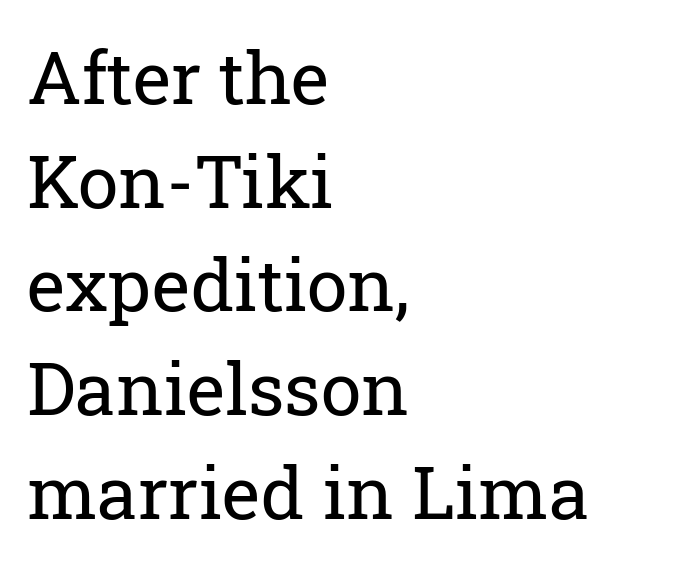
Weight class: somewhere from thin through regular. This rendering leaves character spacing at its baseline value. This sample uses a serif face. If you drew a line through each stem, it would be perfectly vertical.
